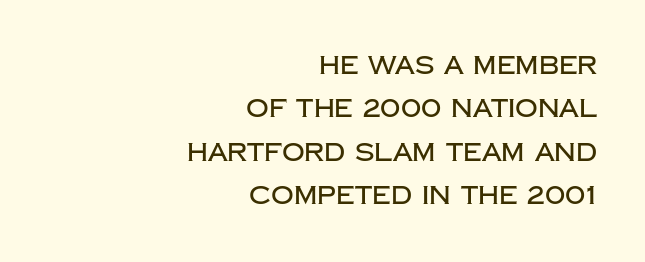
The gaps between neighbouring characters are ordinary and unremarkable. Where is the straight margin? On the right. Does the lettering tilt? It doesn't — this is upright. Rule under the text: the space is simply empty.
